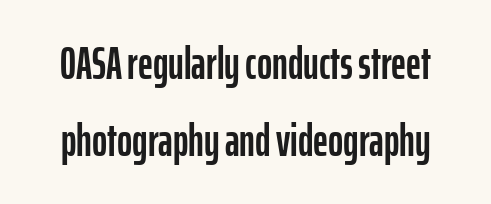
The image shows 46 px condensed sans-serif type, upright; set centered, normal line spacing (1.68x), normal letter spacing, not underlined; low stroke contrast and a medium x-height.
